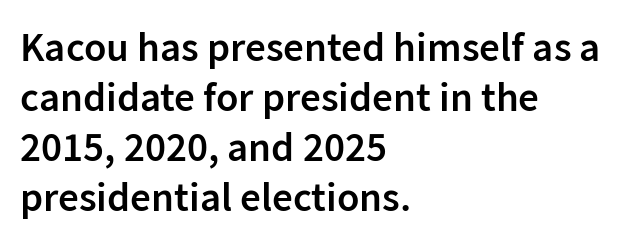
{"serif": "no", "italic": "no", "bold": "semi", "weight": "semibold", "width": "normal", "stroke_contrast": "low", "x_height": "medium", "monospaced": "no", "underline": "no", "align": "left", "line_spacing_ratio": 1.22, "letter_spacing": "normal", "letter_spacing_em": 0.0, "glyph_px": 41}
